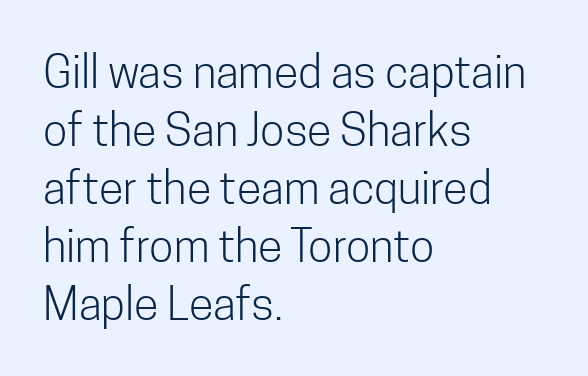
Descenders are the only things crossing below the line. Teacher's note: observe the even left margin — that is flush-left alignment. Do the characters align in a grid? No, the font is proportional. Students, note that the glyphs here touch the page at normal intervals. In terms of leading, this rendering sits right in the middle.
